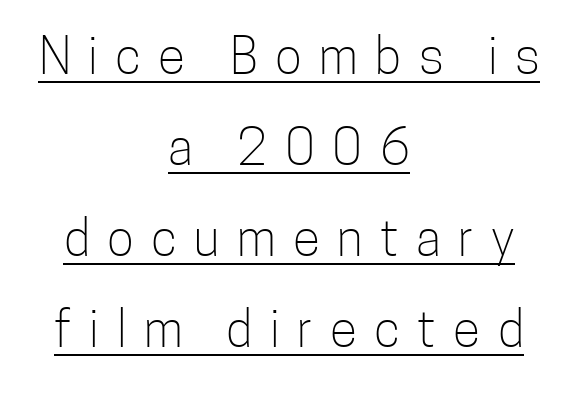
Words appear elongated and porous because spacing is wide. Varying glyph widths throughout — classic text-font behaviour. Every row of glyphs is offset so its center matches the block's center. The letterforms sit at book weight or below. Unlike a traditional serif, this face leaves its strokes unadorned. Does the lettering tilt? It doesn't — this is upright.
